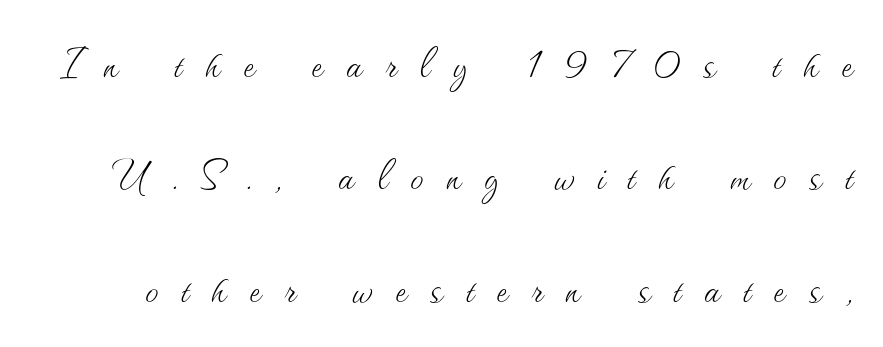
The image shows 53 px thin type; set loose line spacing (2.12x), unusually wide letter spacing (+0.44 em), not underlined; medium stroke contrast and a small x-height.
